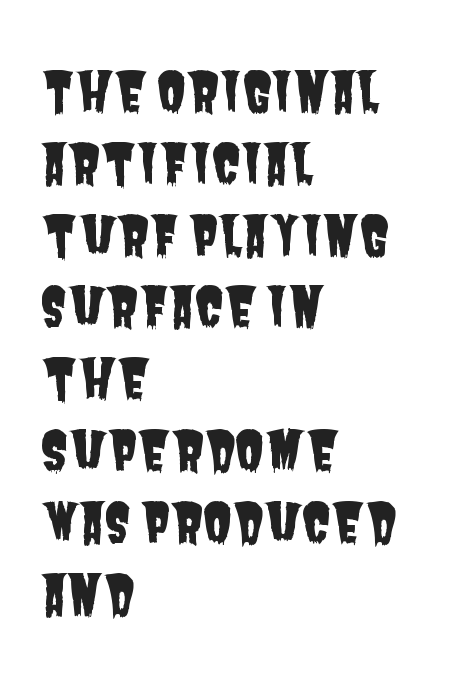
The image shows 54 px condensed sans-serif type; set left-aligned, normal line spacing (1.33x), normal letter spacing, not underlined; low stroke contrast and a large x-height.
